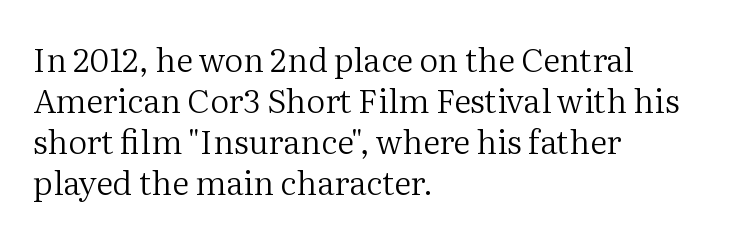
The image shows 33 px regular-weight serif type, upright; set left-aligned, line spacing 1.24x, normal letter spacing, not underlined; medium stroke contrast and a medium x-height.
